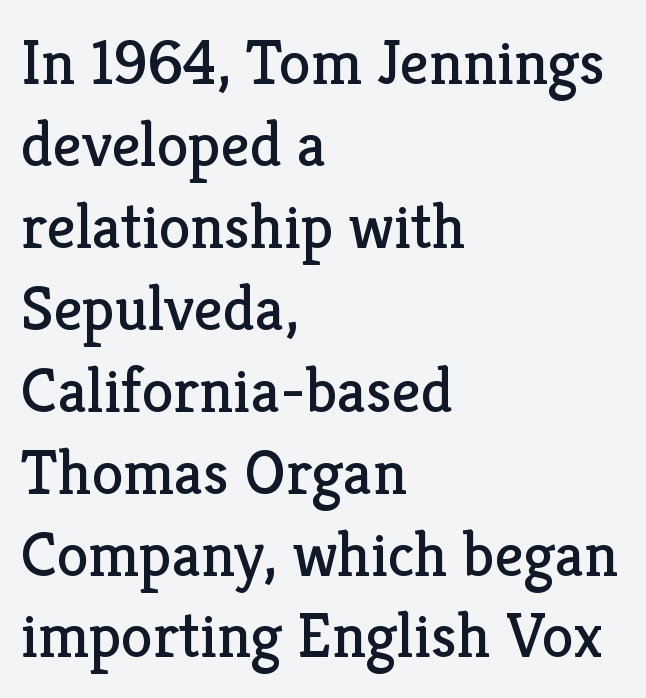
The image shows 64 px regular-weight serif type, upright; set left-aligned, normal line spacing (1.28x), normal letter spacing, not underlined; low stroke contrast and a medium x-height.
